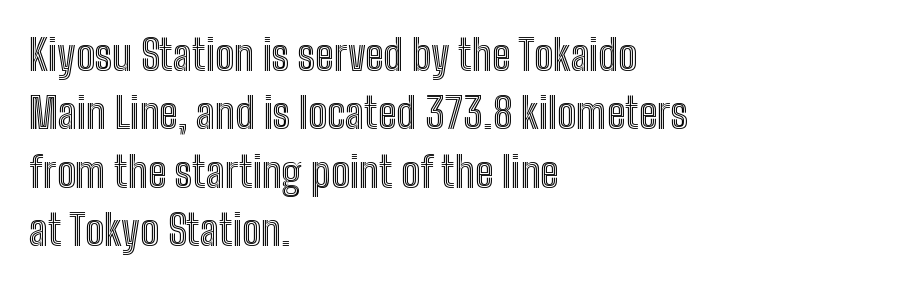
{"italic": "no", "width": "condensed", "x_height": "medium", "monospaced": "no", "underline": "no", "align": "left", "line_spacing": "normal", "line_spacing_ratio": 1.39, "letter_spacing": "normal", "letter_spacing_em": 0.0, "glyph_px": 42}
